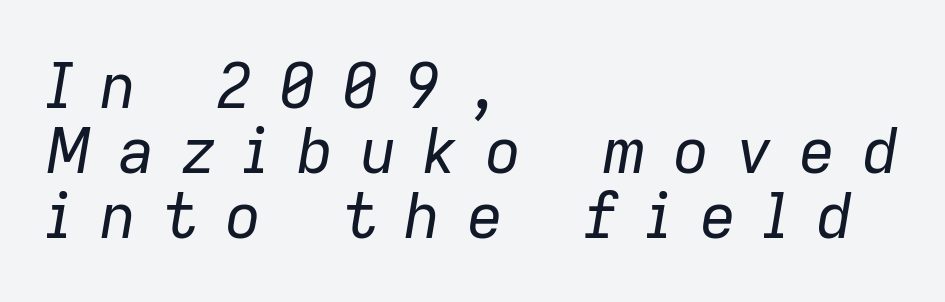
The image shows 63 px regular-weight type, italic (leaning right); set left-aligned, tight line spacing (1.03x), unusually wide letter spacing (+0.42 em), not underlined; low stroke contrast and a medium x-height.
